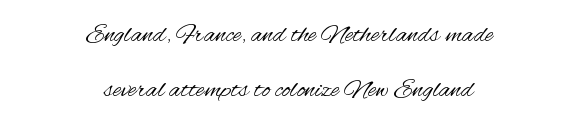
The image shows 27 px text type; set centered, loose line spacing (2.03x), normal letter spacing, not underlined.
